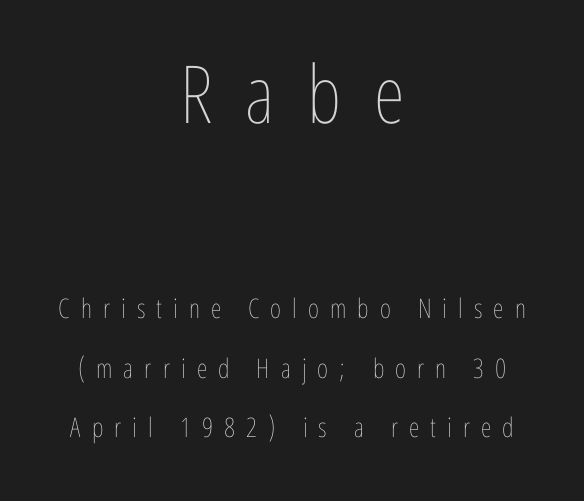
Upright lettering throughout. In terms of letterspacing, this is a distinctly airy, spread setting. Visually, the top section dominates because its glyphs are scaled up. Check under the words: just untouched page. Think standard paragraph weight, or any step lighter than that. How would I describe the line gaps? Wide and relaxed.
